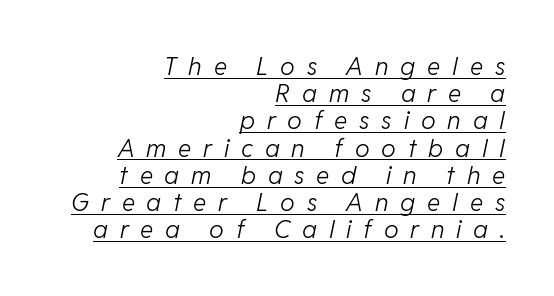
Cramped leading. Nothing heavy about these letters — not bold at all. A flush-right, rag-left setting is used for this passage. The sample's only ornament is a line tracing under the words. The text carries the slant typical of an italic or oblique font.
